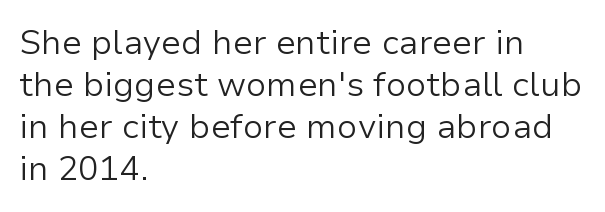
The image shows 34 px light sans-serif type, upright; set left-aligned, line spacing 1.24x, normal letter spacing, not underlined; low stroke contrast and a medium x-height.
